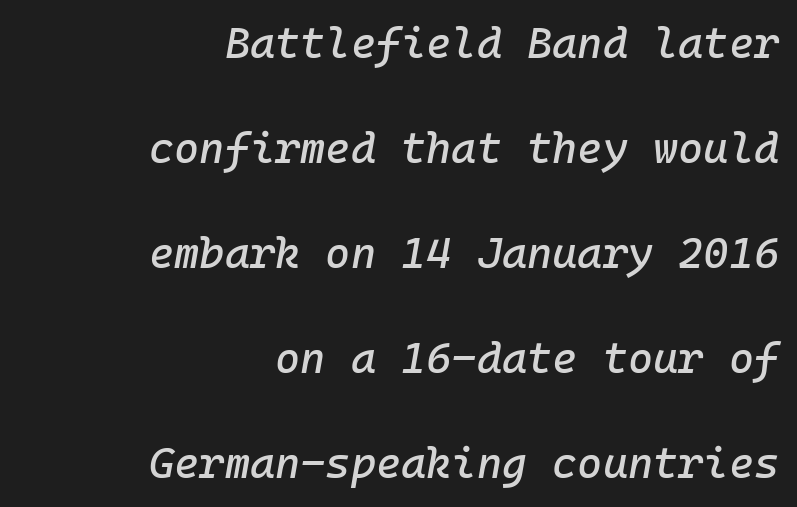
Which margin do the lines hug? The right one — the left edge is uneven. Would a proofreader flag this as italicized? Yes. Honestly, the letter spacing is just normal — you wouldn't notice it. The space directly below the letters is spotless. Here the designer chose a console-style face with uniform glyph widths. Is there much room between lines? Yes — plenty of vertical air separates them.
